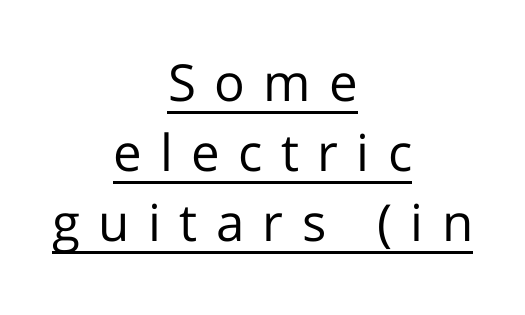
{"serif": "no", "italic": "no", "bold": "no", "weight": "regular", "width": "normal", "stroke_contrast": "low", "x_height": "medium", "monospaced": "no", "underline": "yes", "align": "center", "line_spacing": "normal", "line_spacing_ratio": 1.37, "letter_spacing": "wide", "letter_spacing_em": 0.36, "glyph_px": 51}
